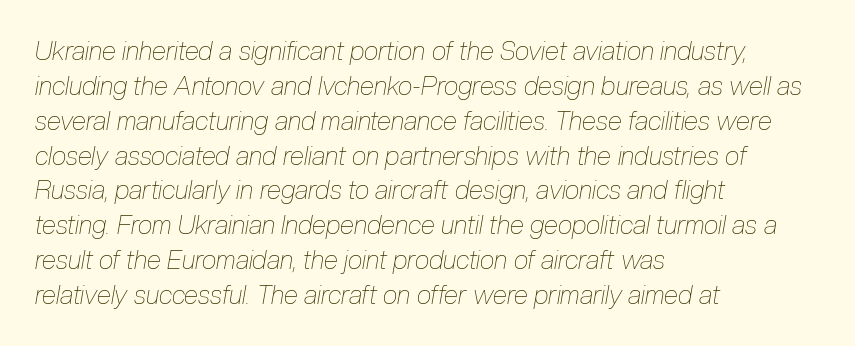
Q: Is the text bold? A: No.
Q: Is the text italic (slanted)? A: Yes, it leans right by about 10 degrees.
Q: Is the text underlined? A: No.
Q: How is the paragraph aligned? A: Left-aligned.
Q: Is the spacing between letters normal or unusually wide? A: Normal.
Q: Is the spacing between lines tight, normal or loose? A: Normal.
